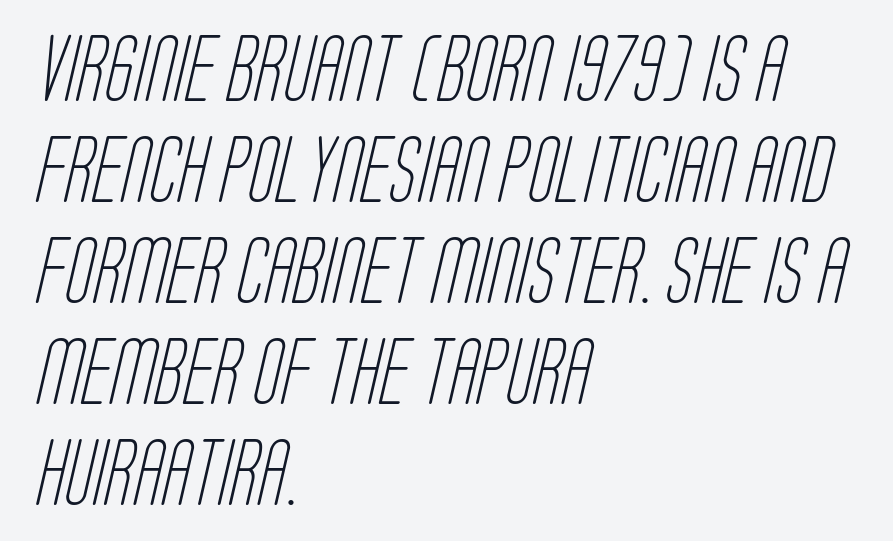
{"serif": "no", "bold": "no", "weight": "light", "width": "condensed", "stroke_contrast": "low", "x_height": "large", "monospaced": "no", "underline": "no", "align": "left", "line_spacing": "normal", "line_spacing_ratio": 1.53, "letter_spacing": "normal", "letter_spacing_em": 0.0, "glyph_px": 66}
